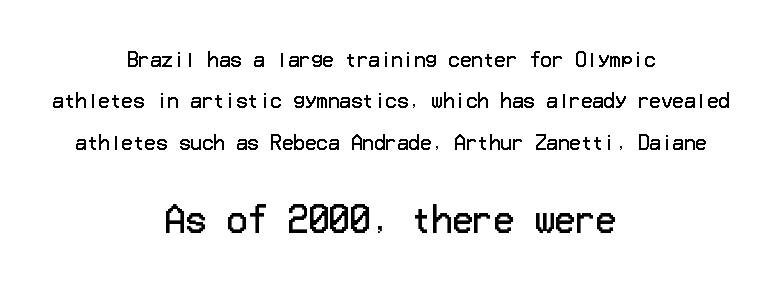
Q: Is the text bold? A: No.
Q: Is the text italic (slanted)? A: No, it is upright.
Q: Is the typeface a serif or a sans-serif typeface? A: Sans-serif.
Q: Is the text underlined? A: No.
Q: How is the paragraph aligned? A: Centered.
Q: Is the spacing between letters normal or unusually wide? A: Normal.
Q: Is the spacing between lines tight, normal or loose? A: Loose.
Q: Which block of text is set in a larger size, the first (top) or the second (bottom)? A: The second (bottom) one.
Q: Width (condensed, normal, or wide)? A: Normal.
Q: Stroke contrast? A: Low.
Q: x-height? A: Medium.
